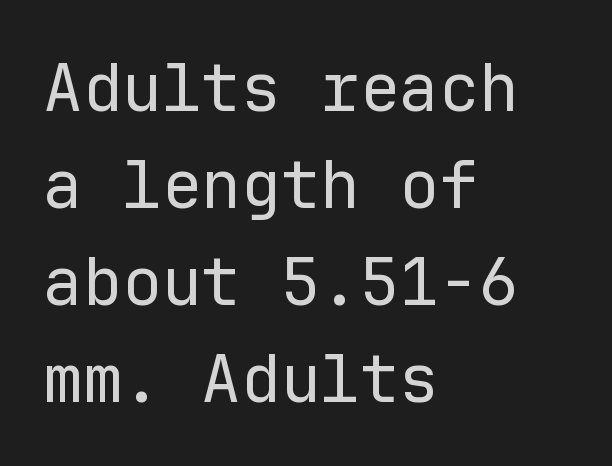
{"serif": "no", "italic": "no", "bold": "no", "weight": "regular", "width": "normal", "stroke_contrast": "low", "x_height": "medium", "monospaced": "yes", "underline": "no", "align": "left", "line_spacing": "normal", "line_spacing_ratio": 1.47, "letter_spacing": "normal", "letter_spacing_em": 0.0, "glyph_px": 66}
